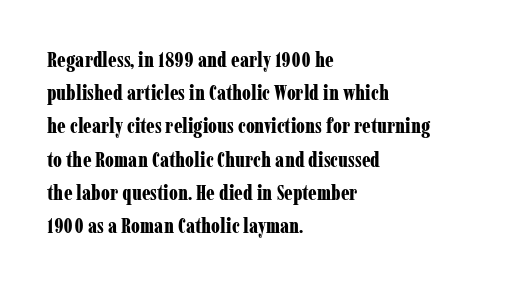
The image shows 21 px bold type, upright; set left-aligned, normal line spacing (1.58x), normal letter spacing, not underlined.
